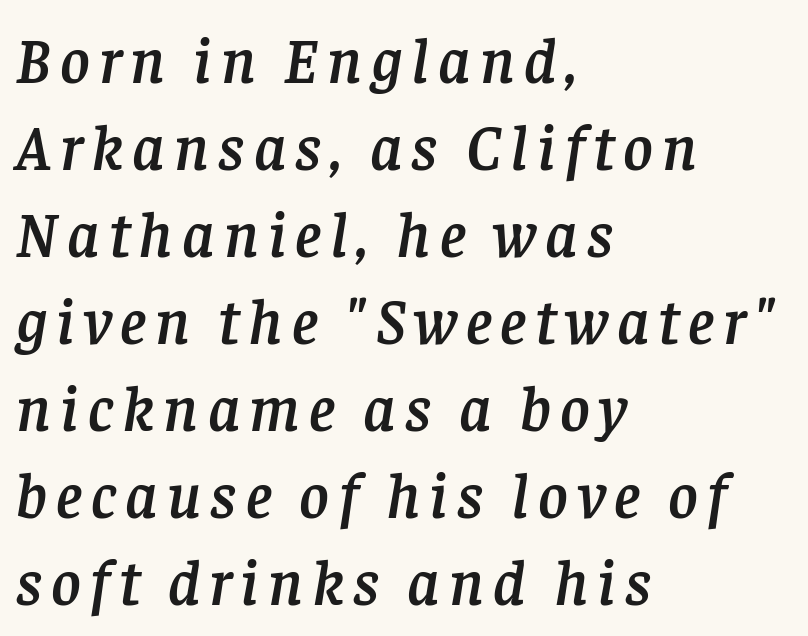
{"serif": "yes", "italic": "yes", "lean": "right", "slant_degrees": 8, "width": "normal", "stroke_contrast": "low", "x_height": "large", "monospaced": "no", "underline": "no", "align": "left", "line_spacing": "normal", "line_spacing_ratio": 1.36, "glyph_px": 64}
